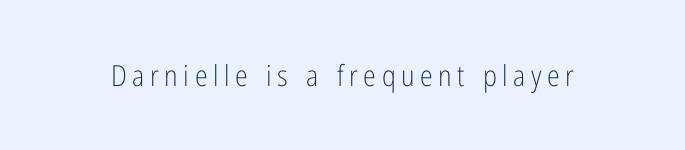
The image shows 29 px light, condensed sans-serif type, upright; set not underlined; low stroke contrast and a medium x-height.
